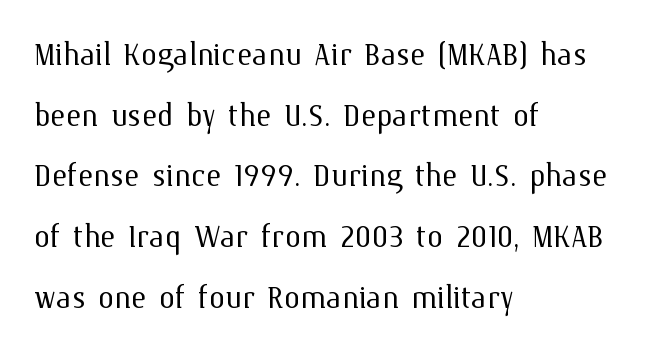
The image shows 41 px light type, upright; set left-aligned, normal line spacing (1.48x), normal letter spacing, not underlined; medium stroke contrast and a medium x-height.
